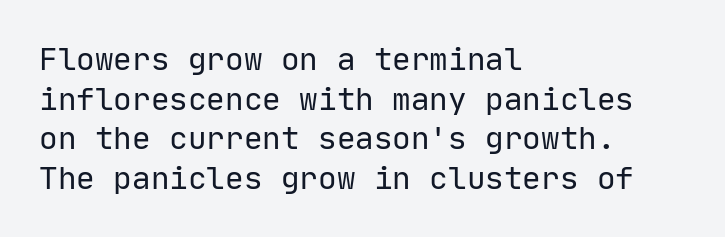
The image shows 31 px regular-weight sans-serif type, upright, monospaced; set left-aligned, normal line spacing (1.28x), normal letter spacing, not underlined; low stroke contrast and a medium x-height.
